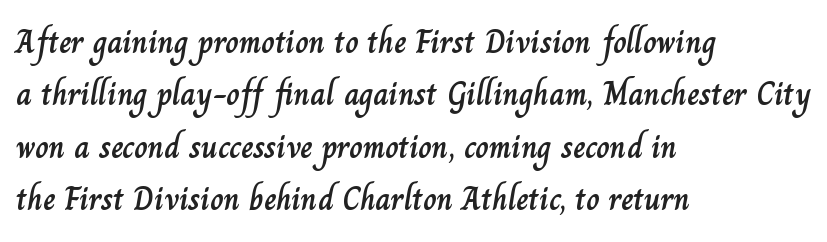
Honestly, the letter spacing is just normal — you wouldn't notice it. Leading matches the norm, producing a regular column. Looks like regular typesetting: each glyph gets only the width it needs.
